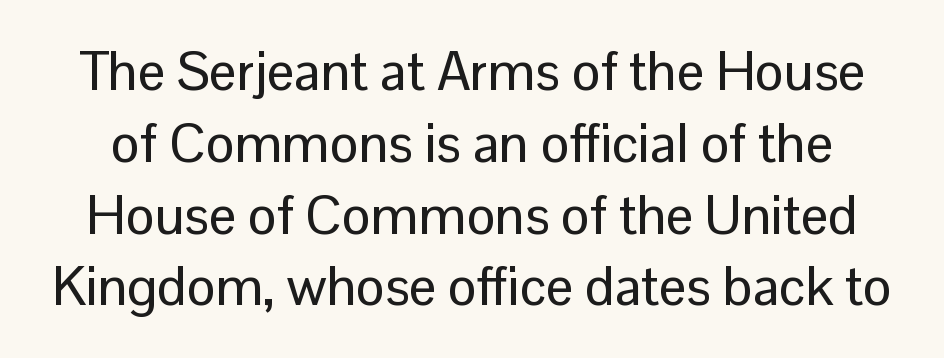
Varying glyph widths throughout — classic text-font behaviour. Nope, no serifs anywhere on these letters. Posture: vertical. Short note: letters normally spaced.
